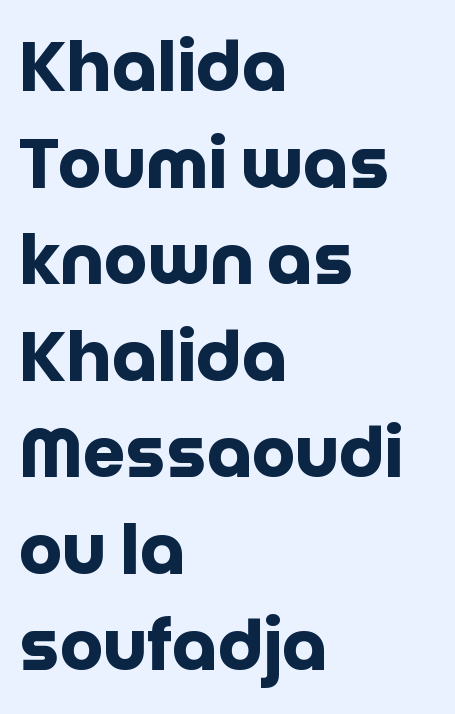
Q: Is the text bold? A: Yes.
Q: Is the text italic (slanted)? A: No, it is upright.
Q: Is the typeface a serif or a sans-serif typeface? A: Sans-serif.
Q: Is the text underlined? A: No.
Q: How is the paragraph aligned? A: Left-aligned.
Q: Is the spacing between letters normal or unusually wide? A: Normal.
Q: Is the spacing between lines tight, normal or loose? A: Normal.
Q: Width (condensed, normal, or wide)? A: Normal.
Q: Stroke contrast? A: Low.
Q: x-height? A: Large.
Q: Monospaced? A: No.
